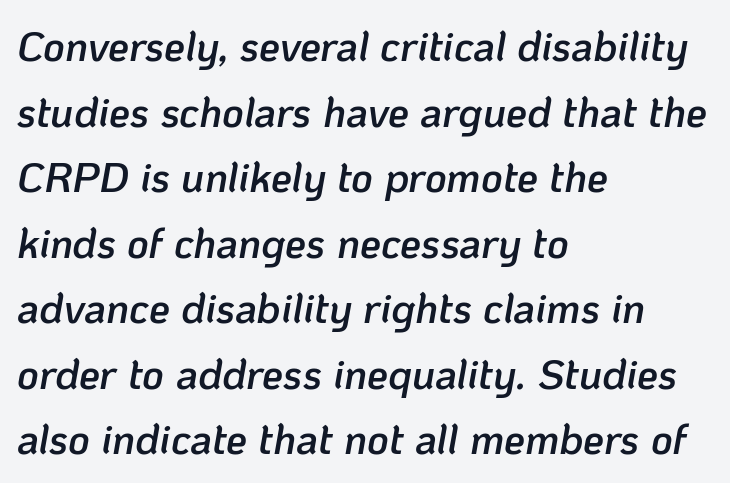
Q: Is the text bold? A: Semi-bold.
Q: Is the text italic (slanted)? A: Yes, it leans right by about 10 degrees.
Q: Is the text underlined? A: No.
Q: How is the paragraph aligned? A: Left-aligned.
Q: Is the spacing between letters normal or unusually wide? A: Normal.
Q: Is the spacing between lines tight, normal or loose? A: Normal.
Q: Width (condensed, normal, or wide)? A: Normal.
Q: Stroke contrast? A: Low.
Q: x-height? A: Medium.
Q: Monospaced? A: No.
